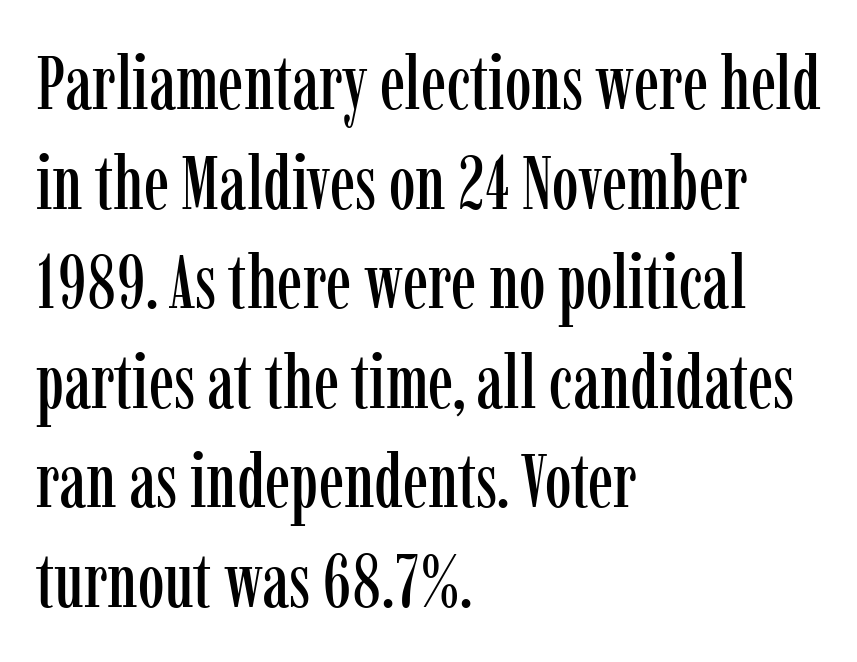
The image shows 76 px condensed serif type, upright; set left-aligned, normal line spacing (1.31x), normal letter spacing, not underlined; low stroke contrast and a medium x-height.
